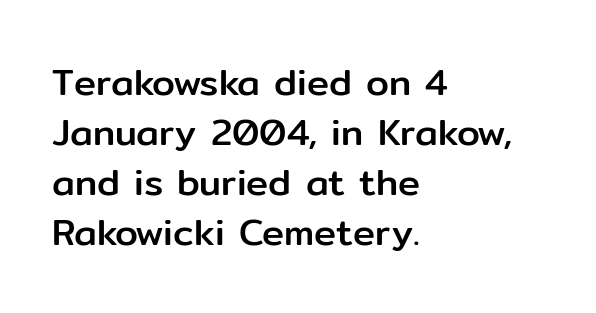
This sample uses plain, unmodified letter spacing. Nothing sits at the stroke ends, so this counts as sans-serif. This sample is left-justified, so line endings fall wherever the words run out. Notice how descenders clear the ascenders below comfortably — that's standard leading. Varying glyph widths throughout — classic text-font behaviour.
